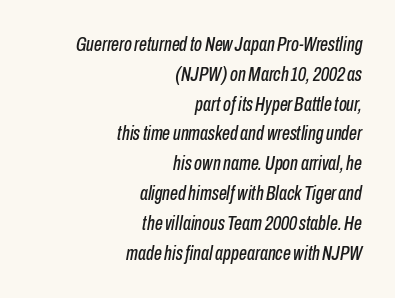
Q: Is the text italic (slanted)? A: Yes, it leans right by about 10 degrees.
Q: Is the text underlined? A: No.
Q: How is the paragraph aligned? A: Right-aligned.
Q: Is the spacing between letters normal or unusually wide? A: Normal.
Q: Is the spacing between lines tight, normal or loose? A: Normal.
